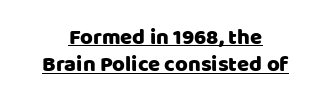
{"italic": "no", "underline": "yes", "align": "center", "line_spacing_ratio": 1.24, "letter_spacing": "normal", "letter_spacing_em": 0.0, "glyph_px": 22}
